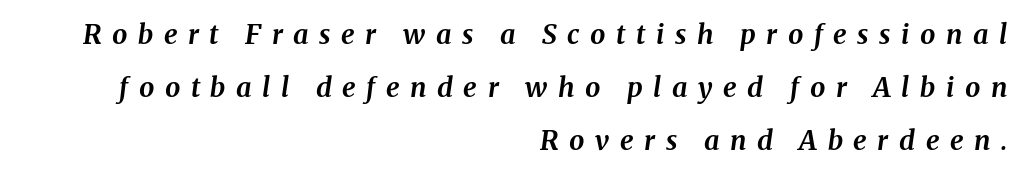
Caption: multi-line text, flush right, ragged left. The string is rendered with underlining switched off. Bold? Absolutely — the strokes are thick and heavy. The type is letterspaced generously, with wide tracking.
